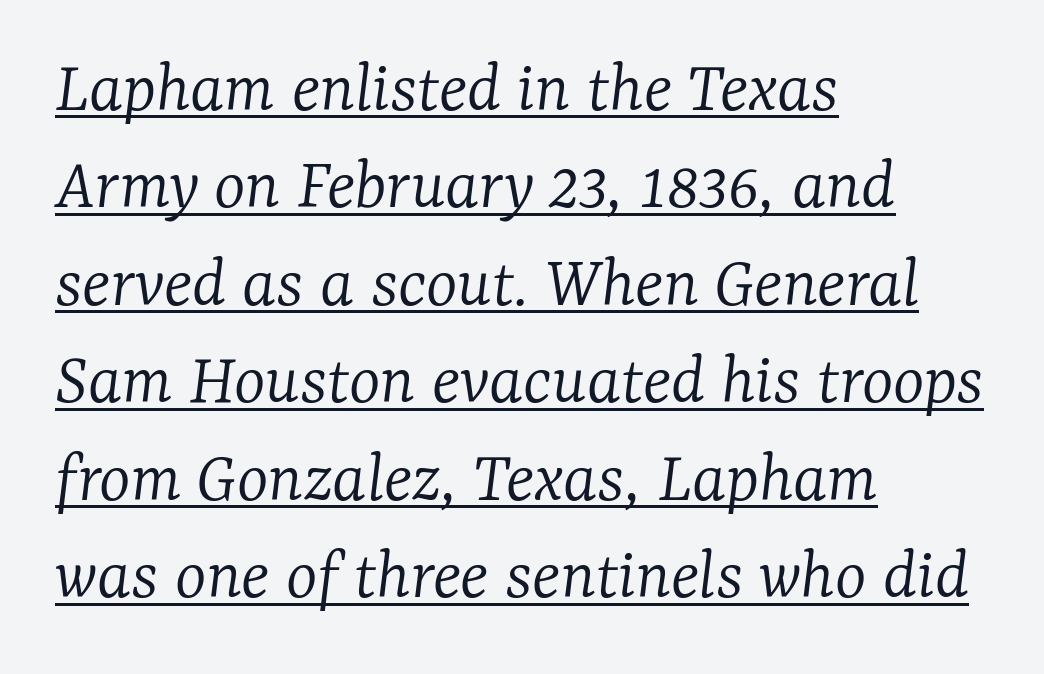
{"serif": "yes", "italic": "yes", "lean": "right", "slant_degrees": 7, "bold": "no", "weight": "light", "width": "normal", "stroke_contrast": "low", "x_height": "medium", "monospaced": "no", "underline": "yes", "align": "left", "line_spacing": "normal", "line_spacing_ratio": 1.3, "letter_spacing": "normal", "letter_spacing_em": 0.0, "glyph_px": 75}
